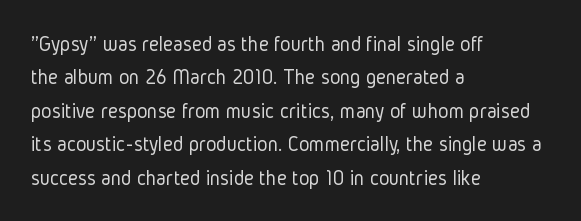
Q: Is the text bold? A: No.
Q: Is the text italic (slanted)? A: No, it is upright.
Q: Is the text underlined? A: No.
Q: How is the paragraph aligned? A: Left-aligned.
Q: Is the spacing between letters normal or unusually wide? A: Normal.
Q: Is the spacing between lines tight, normal or loose? A: Normal.
